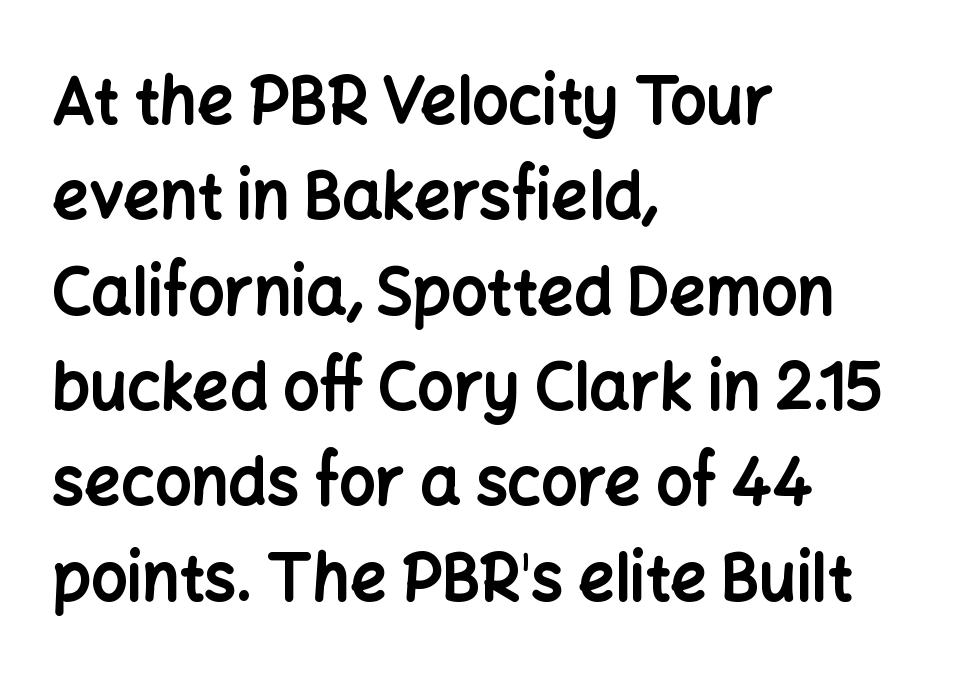
Q: Is the text bold? A: Yes.
Q: Is the text italic (slanted)? A: No, it is upright.
Q: Is the typeface a serif or a sans-serif typeface? A: Sans-serif.
Q: Is the text underlined? A: No.
Q: How is the paragraph aligned? A: Left-aligned.
Q: Is the spacing between letters normal or unusually wide? A: Normal.
Q: Is the spacing between lines tight, normal or loose? A: Normal.
Q: Width (condensed, normal, or wide)? A: Normal.
Q: Stroke contrast? A: Low.
Q: x-height? A: Medium.
Q: Monospaced? A: No.
